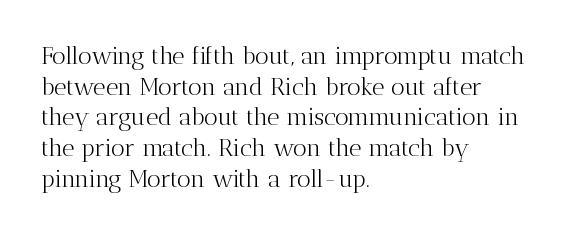
{"italic": "no", "bold": "no", "underline": "no", "align": "left", "line_spacing": "normal", "line_spacing_ratio": 1.28, "letter_spacing": "normal", "letter_spacing_em": 0.0, "glyph_px": 24}
